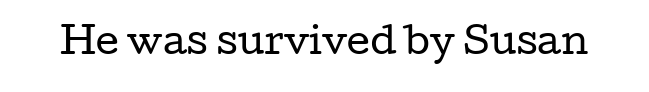
The image shows 36 px regular-weight, wide serif type, upright; set normal letter spacing, not underlined; low stroke contrast and a medium x-height.
